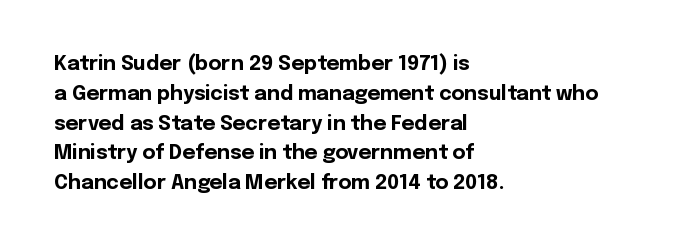
{"italic": "no", "bold": "yes", "underline": "no", "align": "left", "line_spacing": "normal", "line_spacing_ratio": 1.49, "letter_spacing": "normal", "letter_spacing_em": 0.0, "glyph_px": 20}
